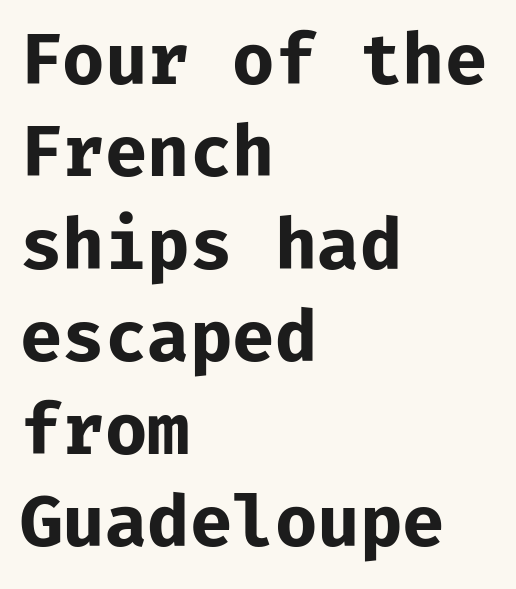
{"serif": "no", "italic": "no", "bold": "yes", "weight": "bold", "width": "normal", "stroke_contrast": "low", "x_height": "medium", "monospaced": "yes", "underline": "no", "align": "left", "line_spacing": "normal", "line_spacing_ratio": 1.34, "letter_spacing": "normal", "letter_spacing_em": 0.0, "glyph_px": 69}
